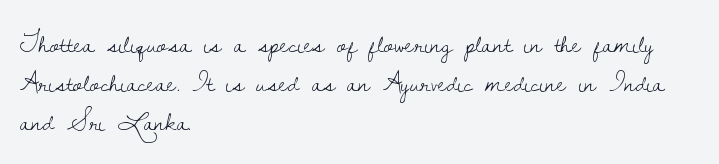
Q: Is the text bold? A: No.
Q: Is the text italic (slanted)? A: Yes.
Q: Is the typeface a serif or a sans-serif typeface? A: Serif.
Q: Is the text underlined? A: No.
Q: How is the paragraph aligned? A: Left-aligned.
Q: Is the spacing between letters normal or unusually wide? A: Normal.
Q: Is the spacing between lines tight, normal or loose? A: Normal.
Q: Width (condensed, normal, or wide)? A: Normal.
Q: Stroke contrast? A: Low.
Q: x-height? A: Small.
Q: Monospaced? A: No.
